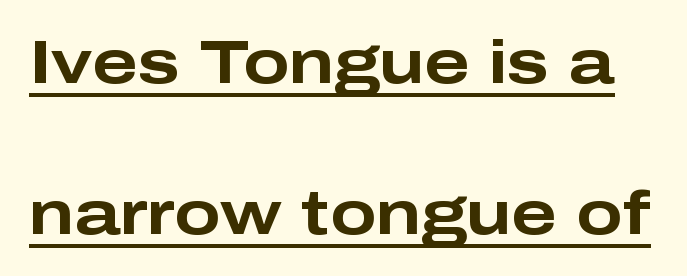
Q: Is the text bold? A: Yes.
Q: Is the text italic (slanted)? A: No, it is upright.
Q: Is the typeface a serif or a sans-serif typeface? A: Sans-serif.
Q: Is the text underlined? A: Yes.
Q: Is the spacing between letters normal or unusually wide? A: Normal.
Q: Is the spacing between lines tight, normal or loose? A: Loose.
Q: Width (condensed, normal, or wide)? A: Wide.
Q: Stroke contrast? A: Low.
Q: x-height? A: Medium.
Q: Monospaced? A: No.
